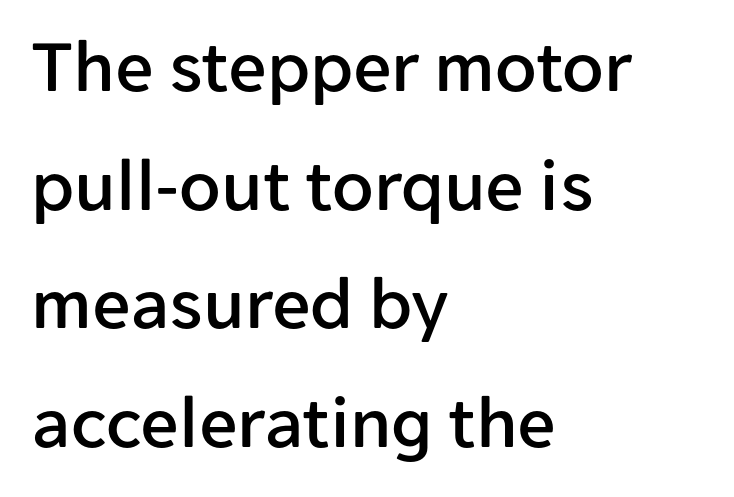
Do the characters align in a grid? No, the font is proportional. Characters follow at the spacing the type designer built in. Anything drawn beneath the words? Only blank space. Italic? Not at all — the glyphs are vertical. Teacher's note: observe the even left margin — that is flush-left alignment. In terms of leading, this rendering sits right in the middle.
